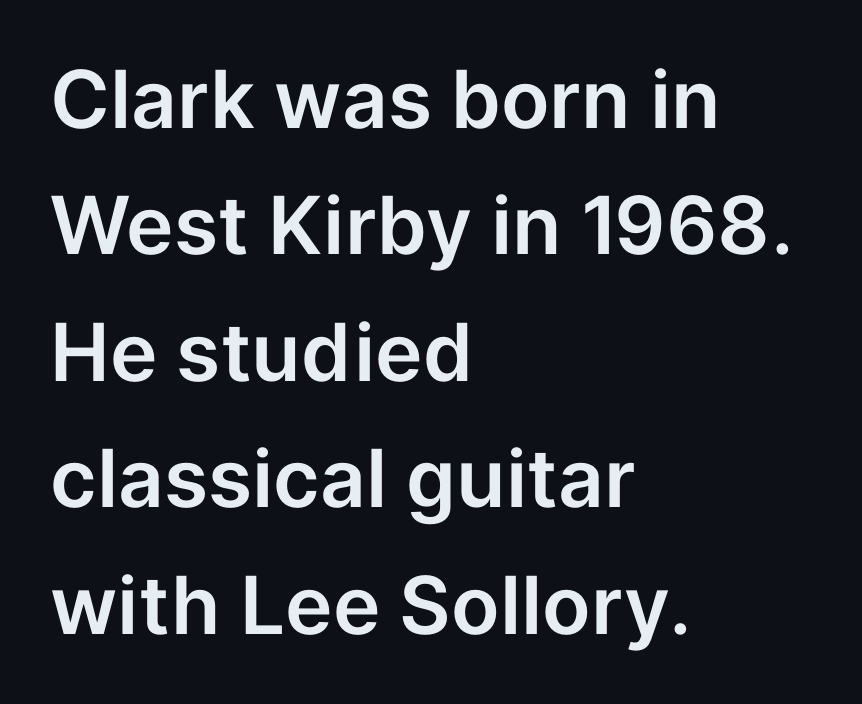
{"serif": "no", "italic": "no", "width": "normal", "stroke_contrast": "low", "x_height": "medium", "monospaced": "no", "underline": "no", "align": "left", "line_spacing": "normal", "line_spacing_ratio": 1.58, "letter_spacing": "normal", "letter_spacing_em": 0.0, "glyph_px": 80}
